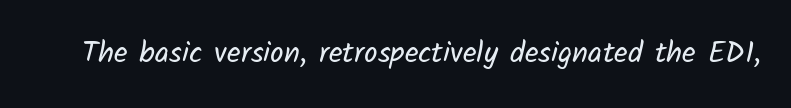
The image shows 30 px regular-weight sans-serif type; set normal letter spacing, not underlined; low stroke contrast and a medium x-height.
